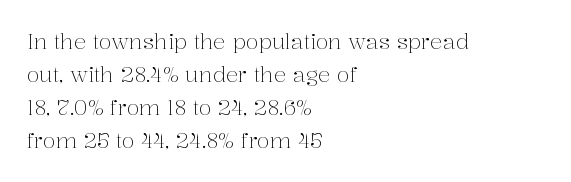
Q: Is the text bold? A: No.
Q: Is the text italic (slanted)? A: No, it is upright.
Q: Is the text underlined? A: No.
Q: How is the paragraph aligned? A: Left-aligned.
Q: Is the spacing between letters normal or unusually wide? A: Normal.
Q: Is the spacing between lines tight, normal or loose? A: Normal.
